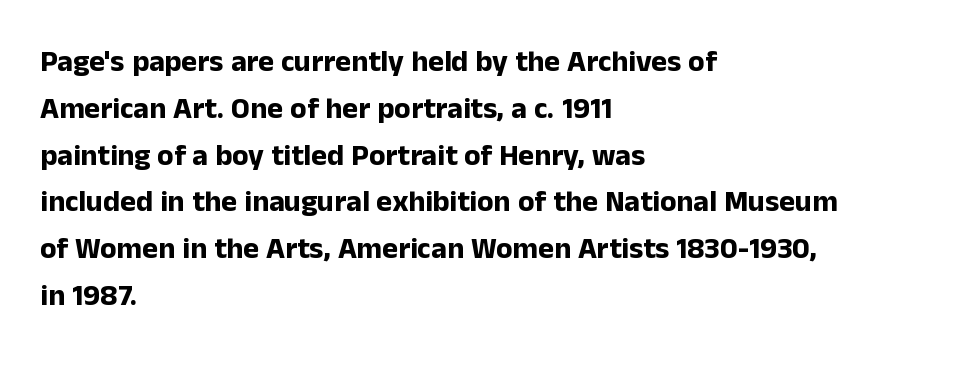
The image shows 30 px bold sans-serif type, upright; set left-aligned, normal line spacing (1.56x), normal letter spacing, not underlined; low stroke contrast and a medium x-height.
